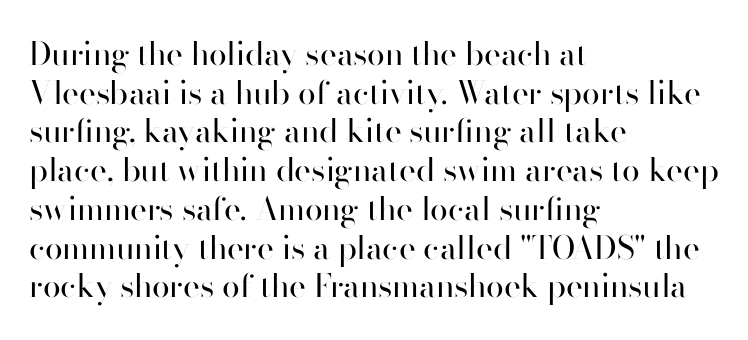
{"serif": "no", "italic": "no", "bold": "no", "weight": "regular", "width": "normal", "stroke_contrast": "high", "x_height": "small", "monospaced": "no", "underline": "no", "align": "left", "line_spacing_ratio": 1.21, "letter_spacing": "normal", "letter_spacing_em": 0.0, "glyph_px": 32}
